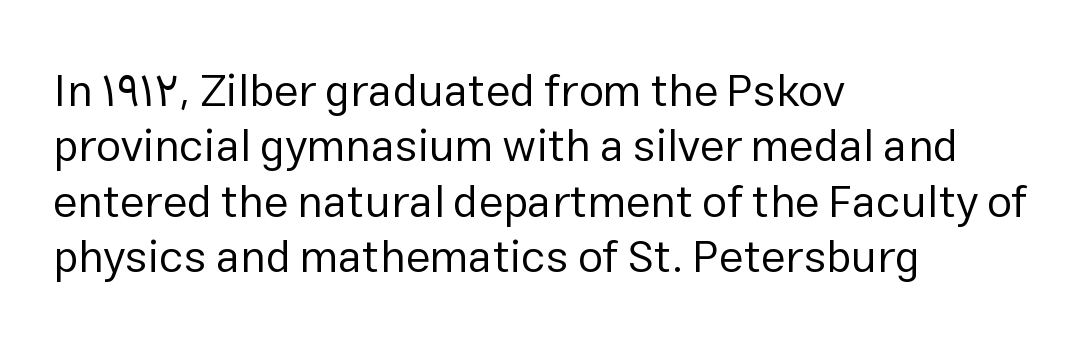
{"serif": "no", "italic": "no", "bold": "no", "weight": "regular", "width": "normal", "stroke_contrast": "low", "x_height": "medium", "monospaced": "no", "underline": "no", "align": "left", "line_spacing_ratio": 1.23, "letter_spacing": "normal", "letter_spacing_em": 0.0, "glyph_px": 45}
